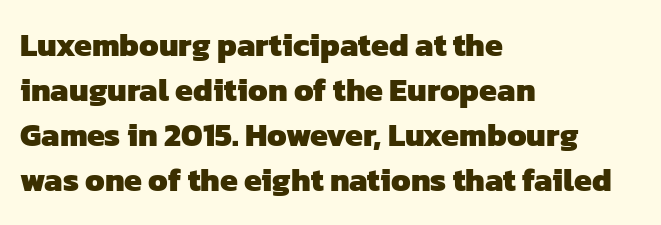
Q: Is the text bold? A: Yes.
Q: Is the typeface a serif or a sans-serif typeface? A: Sans-serif.
Q: Is the text underlined? A: No.
Q: How is the paragraph aligned? A: Left-aligned.
Q: Is the spacing between letters normal or unusually wide? A: Normal.
Q: Is the spacing between lines tight, normal or loose? A: Normal.
Q: Width (condensed, normal, or wide)? A: Normal.
Q: Stroke contrast? A: Low.
Q: x-height? A: Medium.
Q: Monospaced? A: No.
